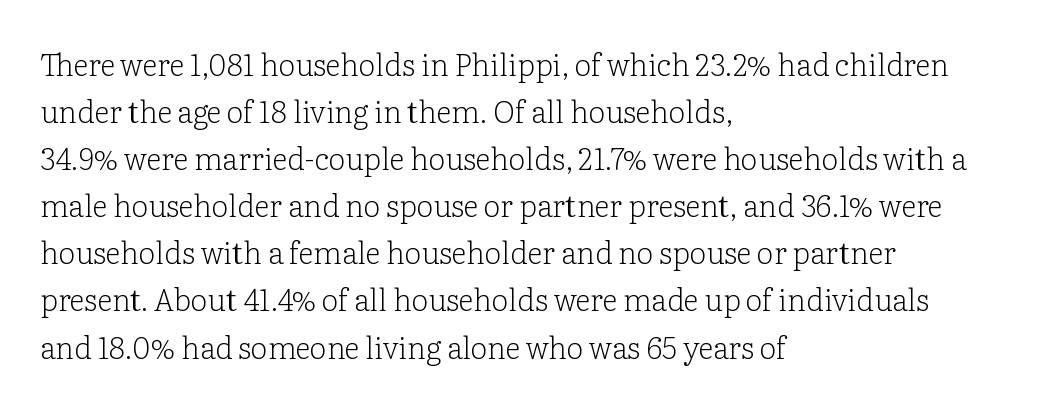
Summary of weight: not heavy and not bold. Only glyphs here, with clear space below each row. Does the type have serifs? Yes, each stem ends in a small foot. The paragraph has a hard left edge and a soft right edge. Rendered with straight, roman letterforms. Varying glyph widths throughout — classic text-font behaviour.
